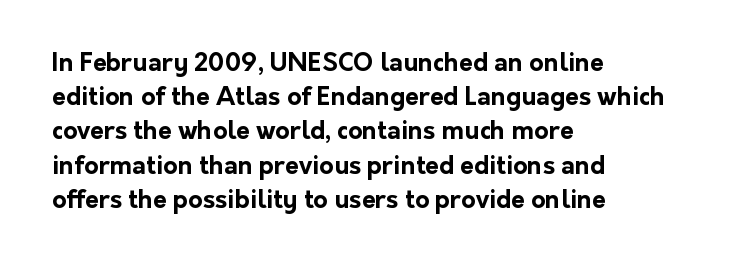
Q: Is the text bold? A: Yes.
Q: Is the text italic (slanted)? A: No, it is upright.
Q: Is the text underlined? A: No.
Q: How is the paragraph aligned? A: Left-aligned.
Q: Is the spacing between letters normal or unusually wide? A: Normal.
Q: Is the spacing between lines tight, normal or loose? A: Normal.
